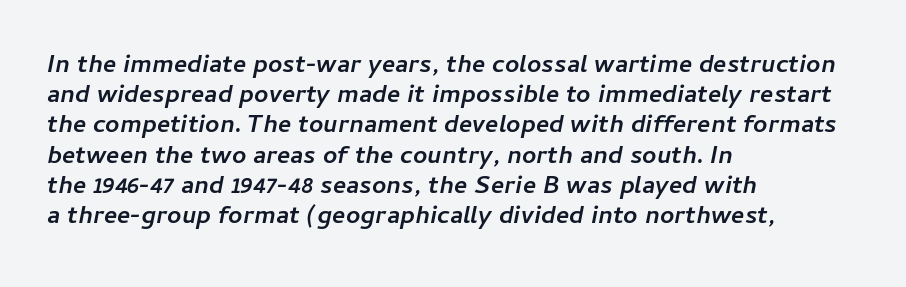
Q: Is the text bold? A: Yes.
Q: Is the text italic (slanted)? A: Yes, it leans right by about 11 degrees.
Q: Is the text underlined? A: No.
Q: How is the paragraph aligned? A: Left-aligned.
Q: Is the spacing between letters normal or unusually wide? A: Normal.
